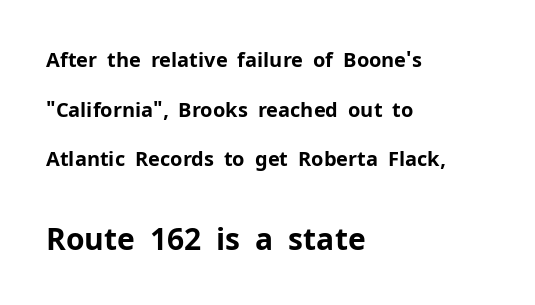
Q: Is the text bold? A: Yes.
Q: Is the text italic (slanted)? A: No, it is upright.
Q: Is the typeface a serif or a sans-serif typeface? A: Sans-serif.
Q: Is the text underlined? A: No.
Q: How is the paragraph aligned? A: Left-aligned.
Q: Is the spacing between letters normal or unusually wide? A: Normal.
Q: Is the spacing between lines tight, normal or loose? A: Loose.
Q: Which block of text is set in a larger size, the first (top) or the second (bottom)? A: The second (bottom) one.
Q: Width (condensed, normal, or wide)? A: Normal.
Q: Stroke contrast? A: Low.
Q: x-height? A: Medium.
Q: Monospaced? A: No.
